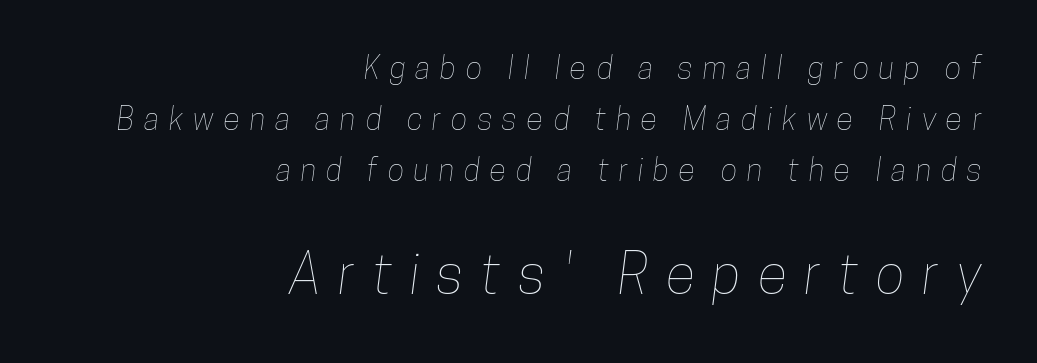
Q: Is the text underlined? A: No.
Q: How is the paragraph aligned? A: Right-aligned.
Q: Is the spacing between letters normal or unusually wide? A: Unusually wide.
Q: Is the spacing between lines tight, normal or loose? A: Normal.
Q: Which block of text is set in a larger size, the first (top) or the second (bottom)? A: The second (bottom) one.
Q: Width (condensed, normal, or wide)? A: Condensed.
Q: Stroke contrast? A: Low.
Q: x-height? A: Medium.
Q: Monospaced? A: No.
